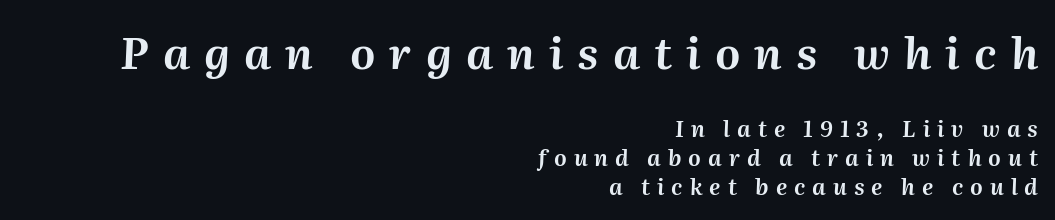
If you drew a line through each stem, it would be angled. The initial chunk of copy outweighs the following chunk in type size. Display-style spreading of the glyphs; the letterfit is very open. Caption: multi-line text, flush right, ragged left. Vertical spacing — default.
